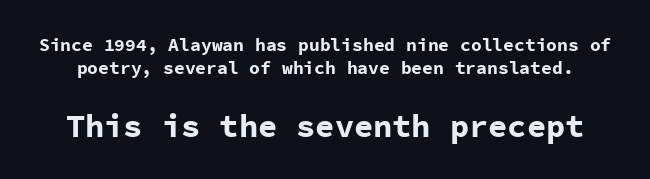
Unmarked baselines from the first word to the last. This is heavy type, rendered in bold. The rows are spaced the way most documents space them. The rendering keeps characters at their native spacing. Do the characters align in a grid? Yes, the font is monospaced. The designer gave the closing block more size than the opening block.
